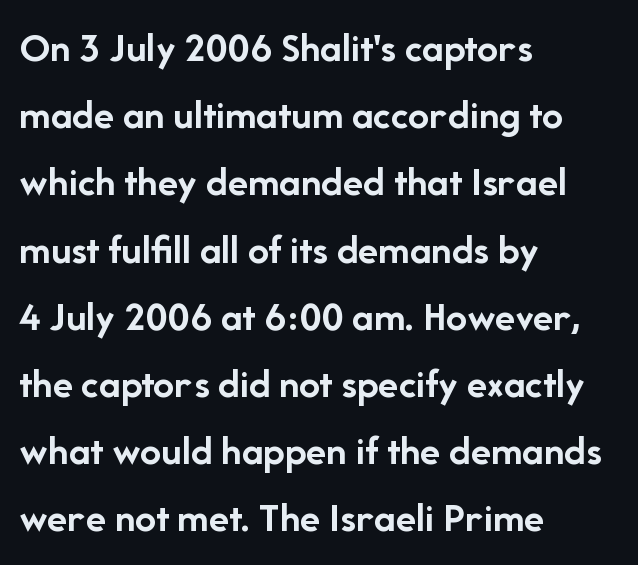
The image shows 42 px semibold sans-serif type, upright; set left-aligned, normal line spacing (1.6x), normal letter spacing, not underlined; low stroke contrast and a medium x-height.
